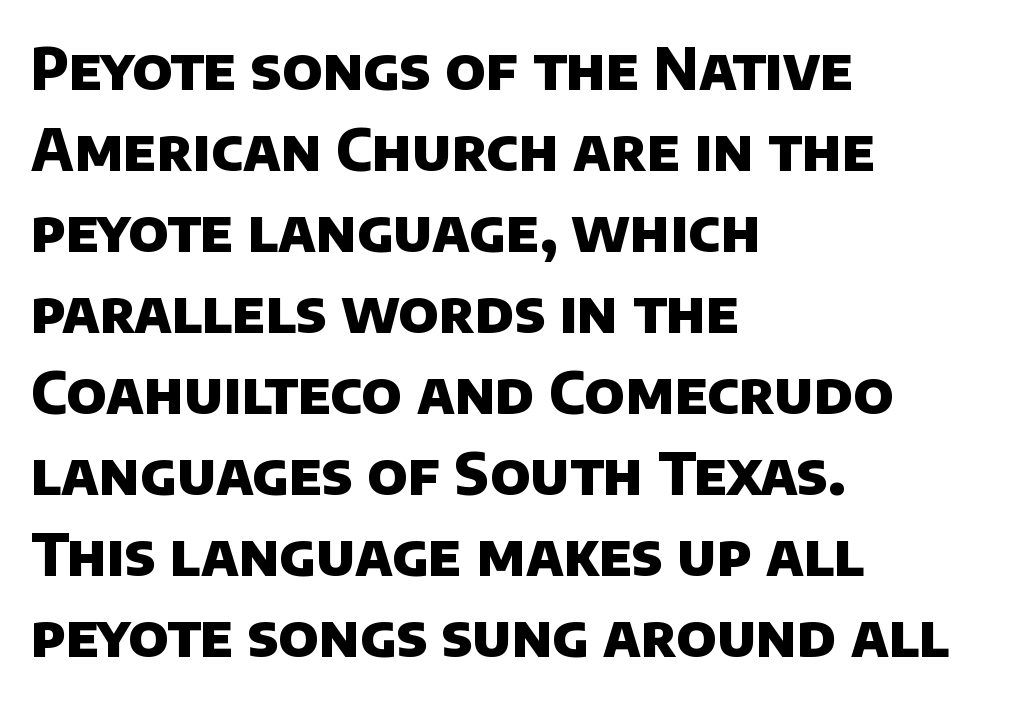
The image shows 57 px heavy sans-serif type; set left-aligned, normal line spacing (1.42x), normal letter spacing, not underlined; low stroke contrast and a large x-height.
